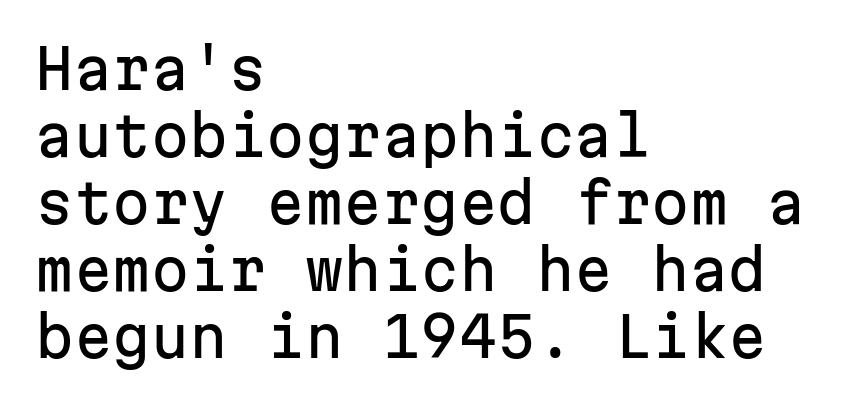
{"serif": "no", "italic": "no", "width": "normal", "stroke_contrast": "low", "x_height": "medium", "monospaced": "yes", "underline": "no", "align": "left", "line_spacing_ratio": 1.22, "letter_spacing": "normal", "letter_spacing_em": 0.0, "glyph_px": 55}
